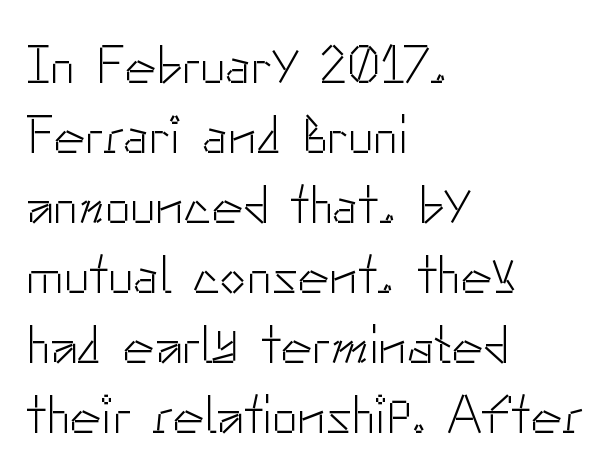
The image shows 53 px light sans-serif type, upright; set left-aligned, normal line spacing (1.32x), normal letter spacing, not underlined; low stroke contrast and a small x-height.
